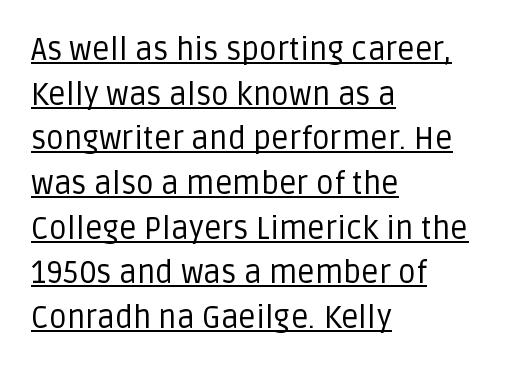
Q: Is the text bold? A: No.
Q: Is the text italic (slanted)? A: No, it is upright.
Q: Is the typeface a serif or a sans-serif typeface? A: Sans-serif.
Q: Is the text underlined? A: Yes.
Q: How is the paragraph aligned? A: Left-aligned.
Q: Is the spacing between letters normal or unusually wide? A: Normal.
Q: Is the spacing between lines tight, normal or loose? A: Normal.
Q: Width (condensed, normal, or wide)? A: Normal.
Q: Stroke contrast? A: Low.
Q: x-height? A: Large.
Q: Monospaced? A: No.
